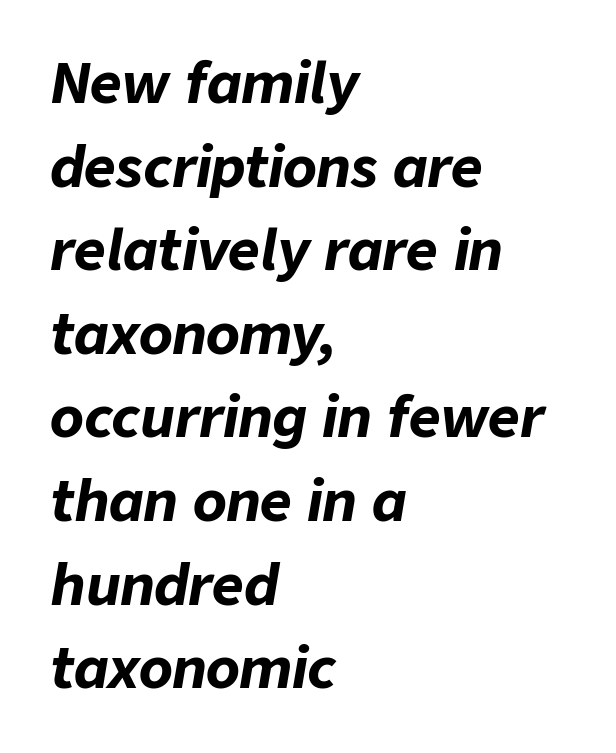
The image shows 55 px bold type, italic (leaning right); set left-aligned, normal line spacing (1.52x), normal letter spacing, not underlined; low stroke contrast and a medium x-height.
